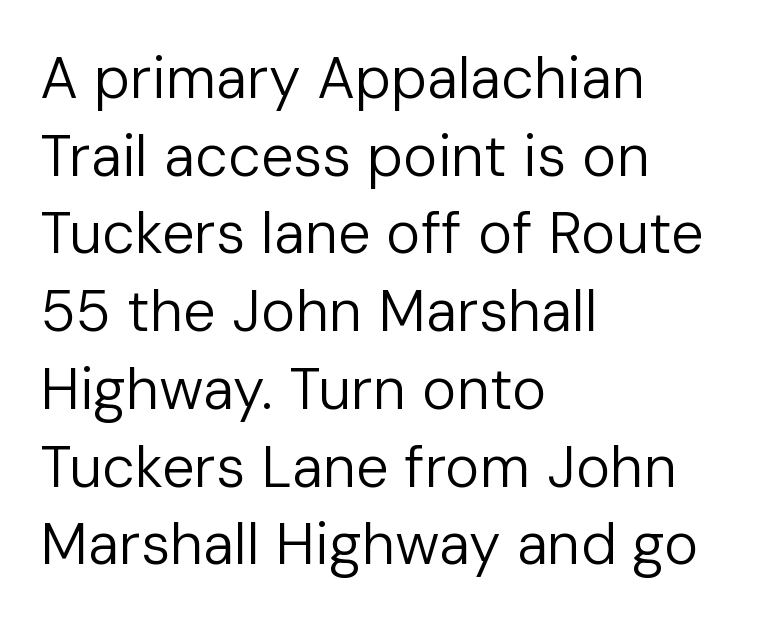
Q: Is the text bold? A: No.
Q: Is the text italic (slanted)? A: No, it is upright.
Q: Is the typeface a serif or a sans-serif typeface? A: Sans-serif.
Q: Is the text underlined? A: No.
Q: How is the paragraph aligned? A: Left-aligned.
Q: Is the spacing between letters normal or unusually wide? A: Normal.
Q: Is the spacing between lines tight, normal or loose? A: Normal.
Q: Width (condensed, normal, or wide)? A: Normal.
Q: Stroke contrast? A: Low.
Q: x-height? A: Medium.
Q: Monospaced? A: No.
